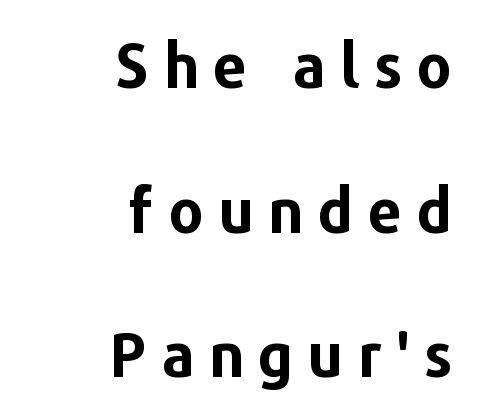
The image shows 61 px bold sans-serif type, upright; set right-aligned, loose line spacing (2.37x), unusually wide letter spacing (+0.23 em), not underlined; low stroke contrast and a medium x-height.
